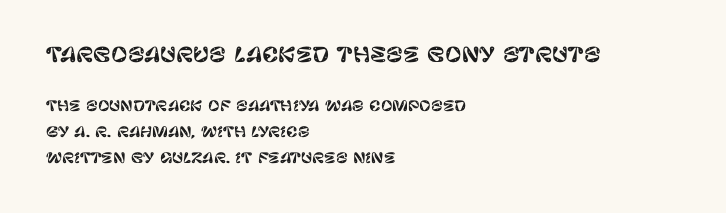
{"underline": "no", "align": "left", "line_spacing_ratio": 1.86, "letter_spacing": "normal", "letter_spacing_em": 0.0, "larger_block": "first", "size_ratio": 1.43, "glyph_px": 20}
